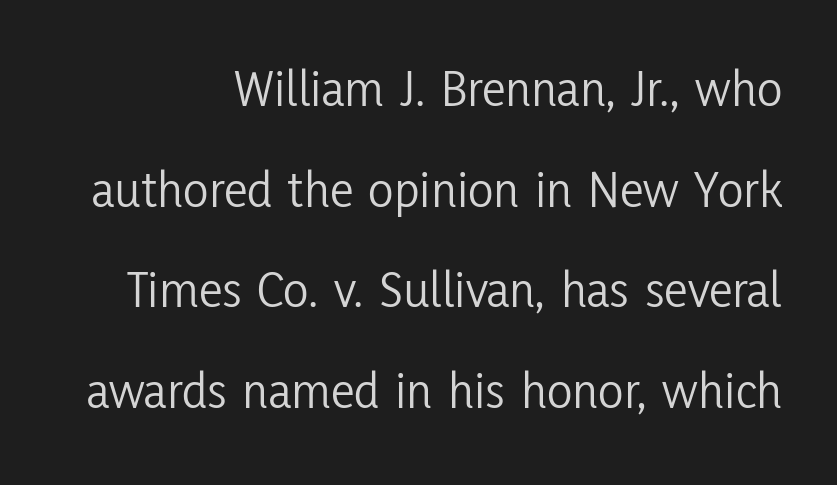
The lettering holds an erect, upright posture throughout. Each row of text sits above clean, open space. Each word holds together tightly as a unit, with standard inter-letter gaps. The lines in this sample share a right terminus and differ only in where they begin. Are there feet on the stems? There aren't — it's a sans. Each stroke keeps to a modest, everyday thickness or less.
